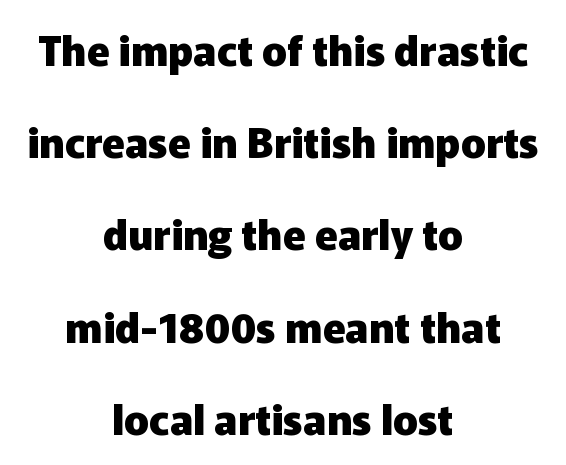
Q: Is the text bold? A: Yes.
Q: Is the text italic (slanted)? A: No, it is upright.
Q: Is the typeface a serif or a sans-serif typeface? A: Sans-serif.
Q: Is the text underlined? A: No.
Q: How is the paragraph aligned? A: Centered.
Q: Is the spacing between letters normal or unusually wide? A: Normal.
Q: Is the spacing between lines tight, normal or loose? A: Loose.
Q: Width (condensed, normal, or wide)? A: Normal.
Q: Stroke contrast? A: Low.
Q: x-height? A: Medium.
Q: Monospaced? A: No.
